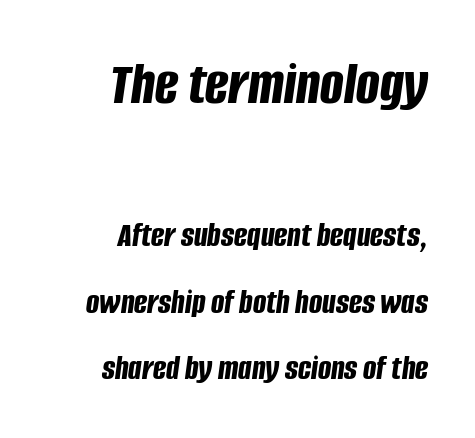
Short note: letters normally spaced. Top chunk: large. Bottom chunk: small. Notice how thick the strokes are: this is what a full bold looks like. A clean baseline with only descenders dipping below it.
